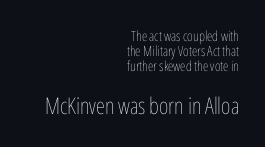
{"italic": "no", "bold": "no", "underline": "no", "align": "right", "line_spacing": "tight", "line_spacing_ratio": 1.06, "letter_spacing": "normal", "letter_spacing_em": 0.0, "larger_block": "second", "size_ratio": 1.64, "glyph_px": 23}
